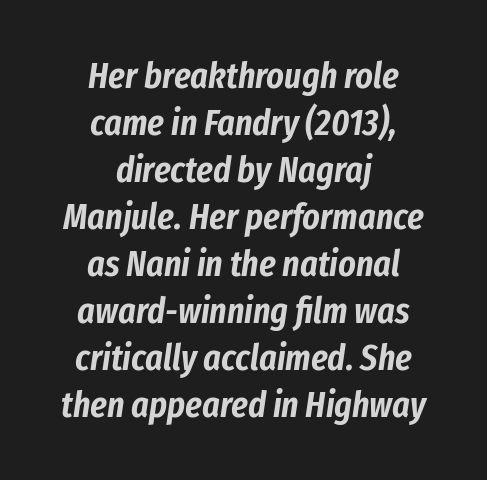
{"italic": "yes", "lean": "right", "slant_degrees": 8, "width": "condensed", "stroke_contrast": "low", "x_height": "medium", "monospaced": "no", "underline": "no", "align": "center", "line_spacing": "normal", "line_spacing_ratio": 1.27, "letter_spacing": "normal", "letter_spacing_em": 0.0, "glyph_px": 37}
